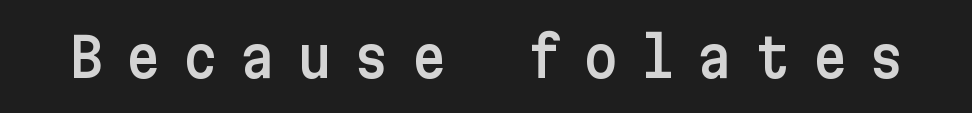
Q: Is the text italic (slanted)? A: No, it is upright.
Q: Is the typeface a serif or a sans-serif typeface? A: Sans-serif.
Q: Is the text underlined? A: No.
Q: Is the spacing between letters normal or unusually wide? A: Unusually wide.
Q: Width (condensed, normal, or wide)? A: Normal.
Q: Stroke contrast? A: Low.
Q: x-height? A: Medium.
